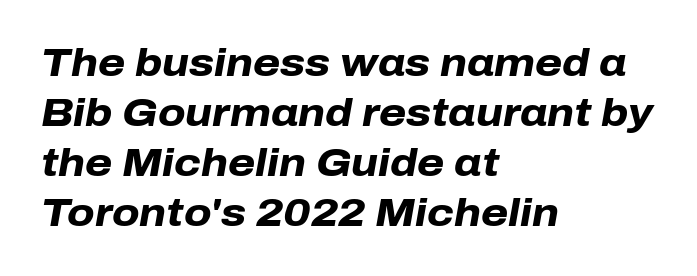
{"italic": "yes", "lean": "right", "slant_degrees": 10, "bold": "yes", "weight": "heavy", "width": "normal", "stroke_contrast": "low", "x_height": "medium", "monospaced": "no", "underline": "no", "align": "left", "line_spacing": "normal", "line_spacing_ratio": 1.28, "letter_spacing": "normal", "letter_spacing_em": 0.0, "glyph_px": 39}
